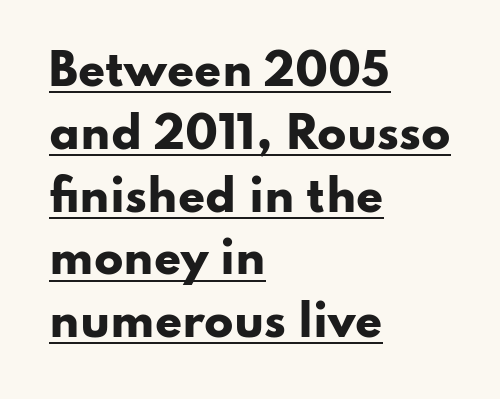
Letter spacing: default. Like a heading marked for emphasis, these lines bear an underscore. I'd describe the lettering as bold — thick and assertive. Tall strokes in this sample are plumb rather than angled.
